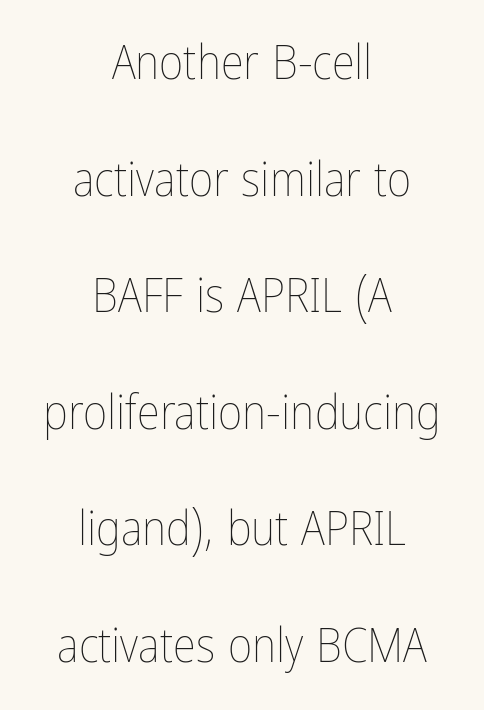
The strokes are not fattened; the text isn't bold. Bare-footed words on every line. Leading: increased. The rag falls on both sides of this text block equally.
